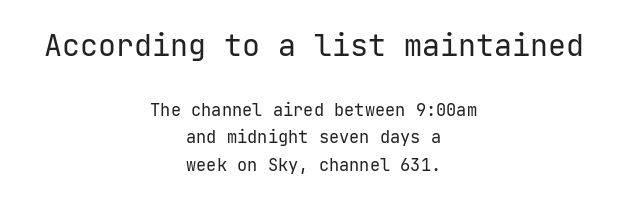
On a weight scale, this lands at 450 or below. Rendered with straight, roman letterforms. Classification — sans serif. The tracking reads as untouched default to a designer's eye. Only glyphs here, with clear space below each row.
